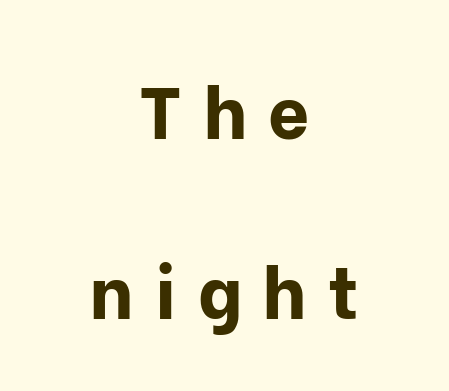
{"serif": "no", "italic": "no", "bold": "yes", "weight": "bold", "width": "normal", "stroke_contrast": "low", "x_height": "medium", "monospaced": "no", "underline": "no", "align": "center", "line_spacing": "loose", "line_spacing_ratio": 2.5, "letter_spacing": "wide", "letter_spacing_em": 0.3, "glyph_px": 72}
